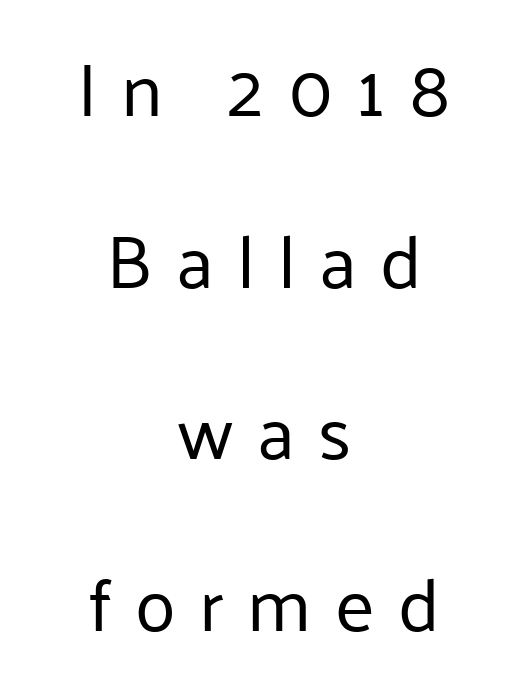
{"serif": "no", "italic": "no", "bold": "no", "weight": "regular", "width": "normal", "stroke_contrast": "low", "x_height": "medium", "monospaced": "no", "underline": "no", "align": "center", "line_spacing": "loose", "line_spacing_ratio": 2.29, "letter_spacing": "wide", "letter_spacing_em": 0.31, "glyph_px": 75}
